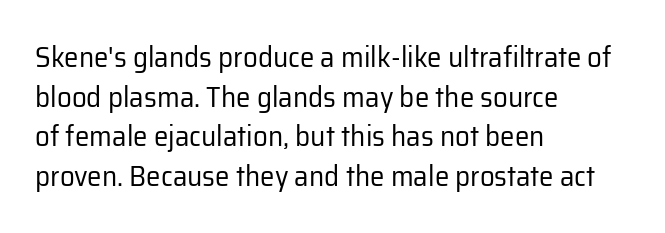
Q: Is the text bold? A: No.
Q: Is the text italic (slanted)? A: No, it is upright.
Q: Is the typeface a serif or a sans-serif typeface? A: Sans-serif.
Q: Is the text underlined? A: No.
Q: How is the paragraph aligned? A: Left-aligned.
Q: Is the spacing between letters normal or unusually wide? A: Normal.
Q: Is the spacing between lines tight, normal or loose? A: Normal.
Q: Width (condensed, normal, or wide)? A: Normal.
Q: Stroke contrast? A: Low.
Q: x-height? A: Medium.
Q: Monospaced? A: No.
